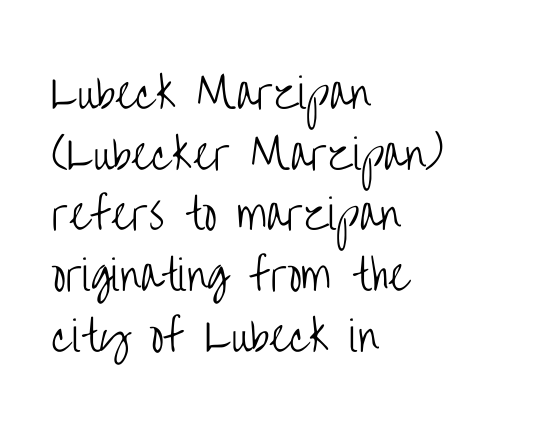
Q: Is the text bold? A: No.
Q: Is the text italic (slanted)? A: No, it is upright.
Q: Is the typeface a serif or a sans-serif typeface? A: Sans-serif.
Q: Is the text underlined? A: No.
Q: How is the paragraph aligned? A: Left-aligned.
Q: Is the spacing between letters normal or unusually wide? A: Normal.
Q: Is the spacing between lines tight, normal or loose? A: Normal.
Q: Width (condensed, normal, or wide)? A: Condensed.
Q: Stroke contrast? A: Low.
Q: x-height? A: Large.
Q: Monospaced? A: No.
